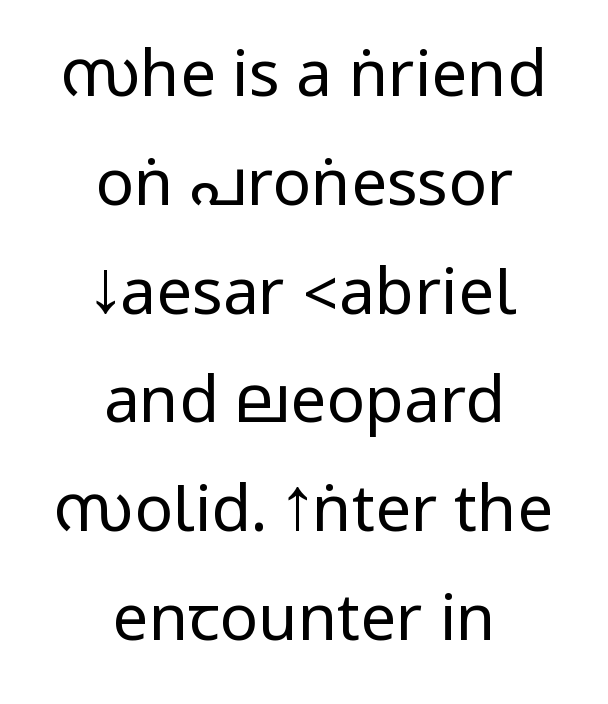
{"serif": "no", "italic": "no", "bold": "no", "weight": "regular", "width": "condensed", "stroke_contrast": "low", "underline": "no", "align": "center", "line_spacing": "normal", "line_spacing_ratio": 1.7, "letter_spacing": "normal", "letter_spacing_em": 0.0, "glyph_px": 64}
